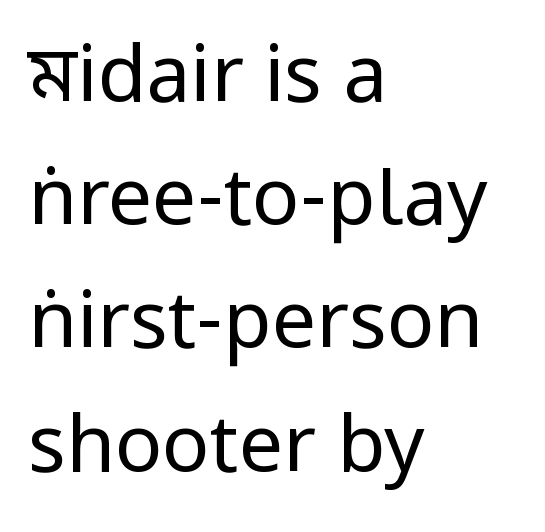
The image shows 79 px regular-weight, condensed sans-serif type, upright; set left-aligned, normal line spacing (1.56x), normal letter spacing, not underlined; low stroke contrast and a large x-height.
